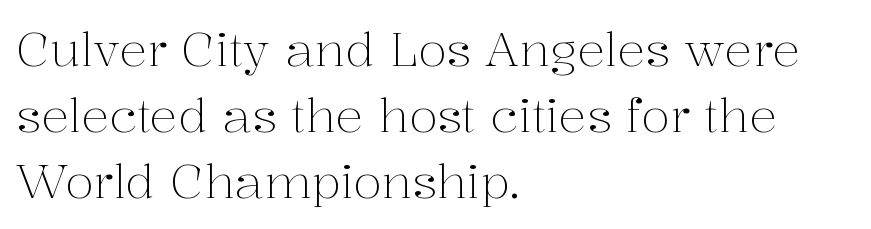
Q: Is the text bold? A: No.
Q: Is the text italic (slanted)? A: No, it is upright.
Q: Is the typeface a serif or a sans-serif typeface? A: Serif.
Q: Is the text underlined? A: No.
Q: How is the paragraph aligned? A: Left-aligned.
Q: Is the spacing between letters normal or unusually wide? A: Normal.
Q: Is the spacing between lines tight, normal or loose? A: Normal.
Q: Width (condensed, normal, or wide)? A: Normal.
Q: Stroke contrast? A: Medium.
Q: x-height? A: Medium.
Q: Monospaced? A: No.
